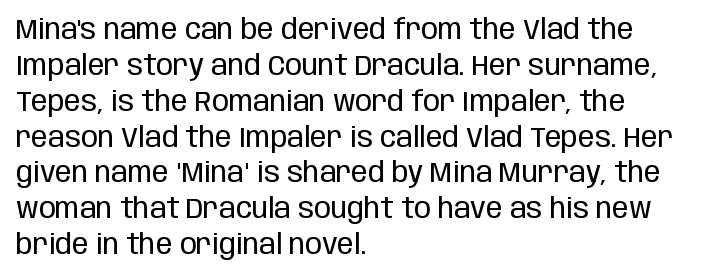
Q: Is the text bold? A: No.
Q: Is the text italic (slanted)? A: No, it is upright.
Q: Is the typeface a serif or a sans-serif typeface? A: Sans-serif.
Q: Is the text underlined? A: No.
Q: How is the paragraph aligned? A: Left-aligned.
Q: Is the spacing between letters normal or unusually wide? A: Normal.
Q: Is the spacing between lines tight, normal or loose? A: Normal.
Q: Width (condensed, normal, or wide)? A: Condensed.
Q: Stroke contrast? A: Low.
Q: x-height? A: Large.
Q: Monospaced? A: No.
